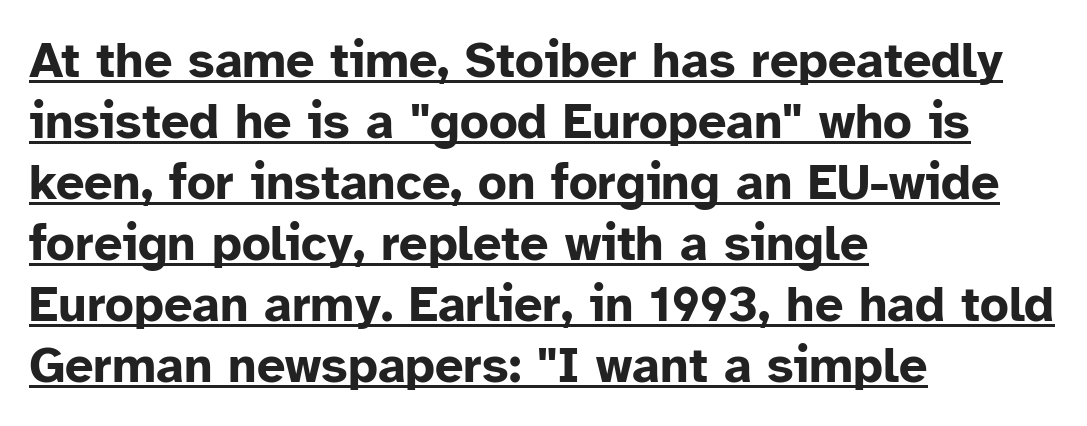
{"serif": "no", "italic": "no", "bold": "yes", "weight": "bold", "width": "normal", "stroke_contrast": "low", "x_height": "medium", "monospaced": "no", "underline": "yes", "align": "left", "line_spacing_ratio": 1.22, "letter_spacing": "normal", "letter_spacing_em": 0.0, "glyph_px": 50}
